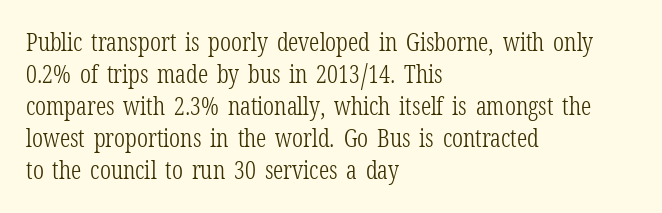
{"italic": "no", "bold": "no", "underline": "no", "align": "left", "line_spacing": "normal", "line_spacing_ratio": 1.28, "letter_spacing": "normal", "letter_spacing_em": 0.0, "glyph_px": 25}
